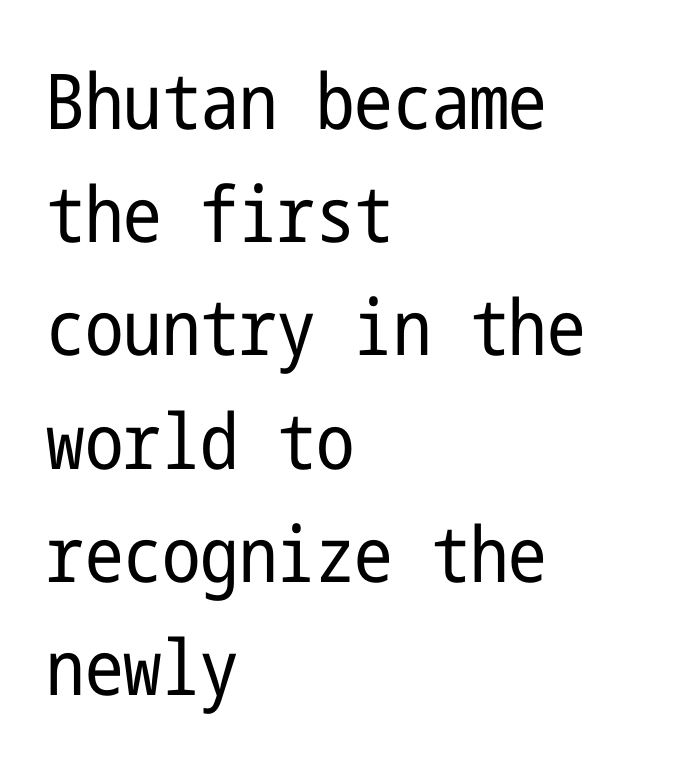
{"serif": "no", "italic": "no", "bold": "no", "weight": "regular", "width": "condensed", "stroke_contrast": "low", "x_height": "medium", "underline": "no", "align": "left", "line_spacing": "normal", "line_spacing_ratio": 1.47, "letter_spacing": "normal", "letter_spacing_em": 0.0, "glyph_px": 77}
